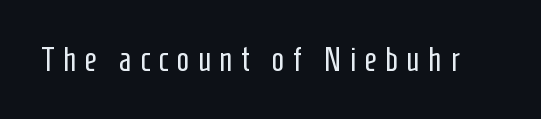
Q: Is the text bold? A: No.
Q: Is the text italic (slanted)? A: No, it is upright.
Q: Is the typeface a serif or a sans-serif typeface? A: Sans-serif.
Q: Is the text underlined? A: No.
Q: Is the spacing between letters normal or unusually wide? A: Unusually wide.
Q: Width (condensed, normal, or wide)? A: Condensed.
Q: Stroke contrast? A: Low.
Q: x-height? A: Medium.
Q: Monospaced? A: No.
